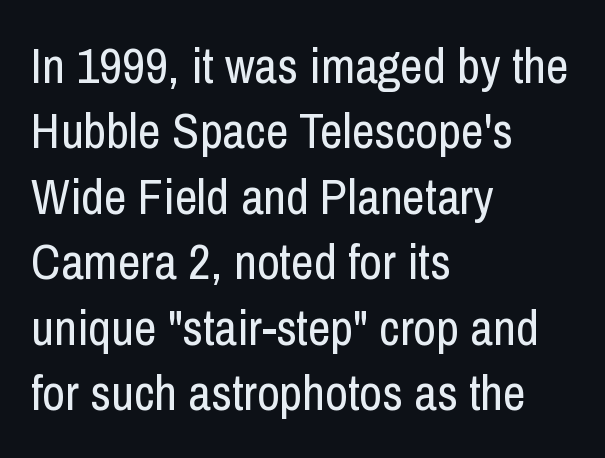
The image shows 50 px regular-weight, condensed sans-serif type, upright; set left-aligned, normal line spacing (1.31x), normal letter spacing, not underlined; low stroke contrast and a medium x-height.
